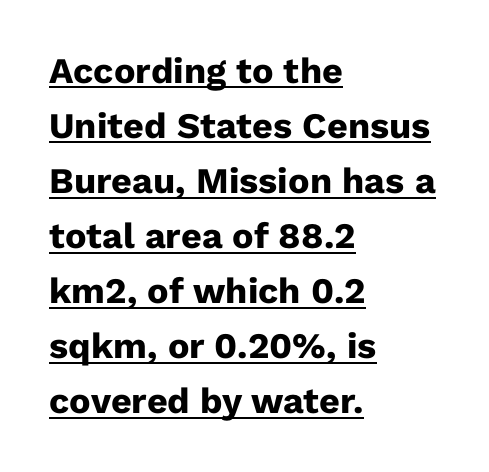
Q: Is the text bold? A: Yes.
Q: Is the text italic (slanted)? A: No, it is upright.
Q: Is the typeface a serif or a sans-serif typeface? A: Sans-serif.
Q: Is the text underlined? A: Yes.
Q: How is the paragraph aligned? A: Left-aligned.
Q: Is the spacing between letters normal or unusually wide? A: Normal.
Q: Is the spacing between lines tight, normal or loose? A: Normal.
Q: Width (condensed, normal, or wide)? A: Normal.
Q: Stroke contrast? A: Low.
Q: x-height? A: Medium.
Q: Monospaced? A: No.
